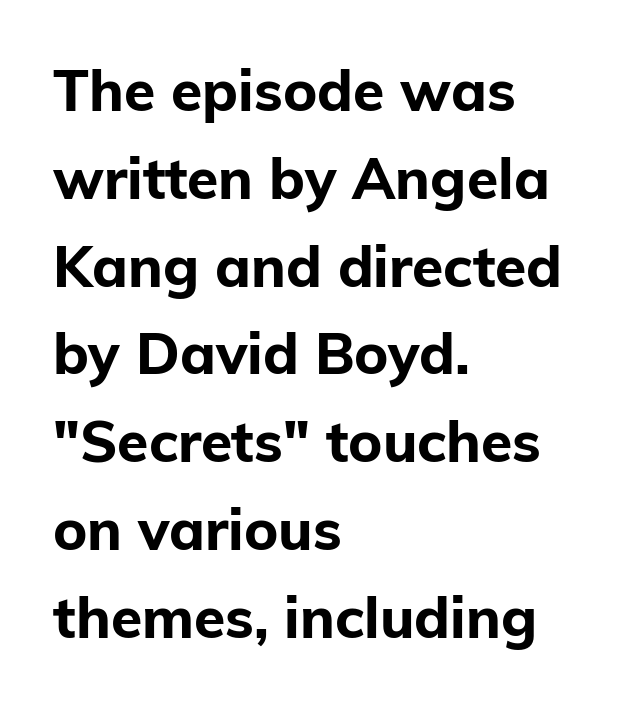
Typesetter's note: full bold, strokes at maximum text heaviness. This sample is left-justified, so line endings fall wherever the words run out. Does the leading feel generous? No, just average. Spacing verdict: proportional, widths tailored to each character. Classification — sans serif.
